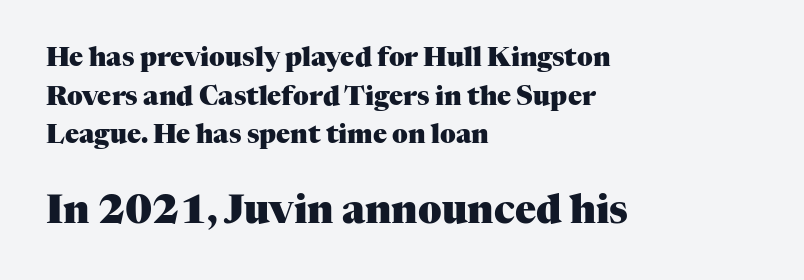
Q: Is the text bold? A: Yes.
Q: Is the text italic (slanted)? A: No, it is upright.
Q: Is the typeface a serif or a sans-serif typeface? A: Serif.
Q: Is the text underlined? A: No.
Q: How is the paragraph aligned? A: Left-aligned.
Q: Is the spacing between letters normal or unusually wide? A: Normal.
Q: Is the spacing between lines tight, normal or loose? A: Normal.
Q: Which block of text is set in a larger size, the first (top) or the second (bottom)? A: The second (bottom) one.
Q: Width (condensed, normal, or wide)? A: Normal.
Q: Stroke contrast? A: Medium.
Q: x-height? A: Medium.
Q: Monospaced? A: No.
